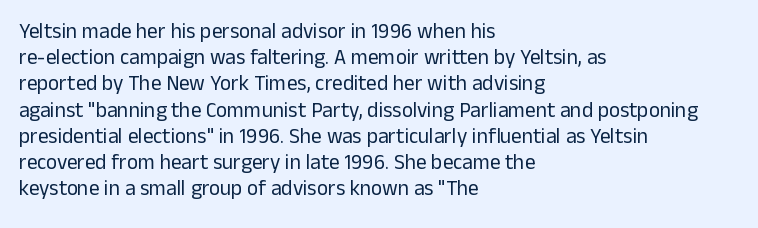
The image shows 21 px text type, upright; set left-aligned, normal line spacing (1.25x), normal letter spacing, not underlined.
